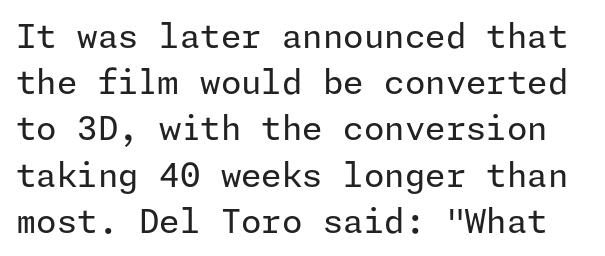
Q: Is the text bold? A: No.
Q: Is the text italic (slanted)? A: No, it is upright.
Q: Is the typeface a serif or a sans-serif typeface? A: Sans-serif.
Q: Is the text underlined? A: No.
Q: Is the spacing between letters normal or unusually wide? A: Normal.
Q: Is the spacing between lines tight, normal or loose? A: Normal.
Q: Width (condensed, normal, or wide)? A: Normal.
Q: Stroke contrast? A: Low.
Q: x-height? A: Medium.
